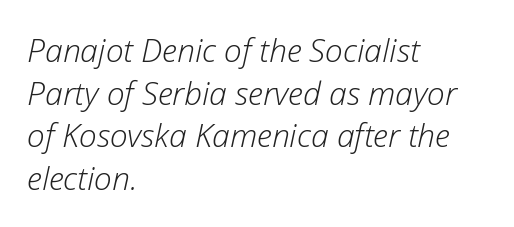
Q: Is the text bold? A: No.
Q: Is the text italic (slanted)? A: Yes, it leans right by about 12 degrees.
Q: Is the text underlined? A: No.
Q: How is the paragraph aligned? A: Left-aligned.
Q: Is the spacing between letters normal or unusually wide? A: Normal.
Q: Is the spacing between lines tight, normal or loose? A: Normal.
Q: Width (condensed, normal, or wide)? A: Normal.
Q: Stroke contrast? A: Low.
Q: x-height? A: Medium.
Q: Monospaced? A: No.
